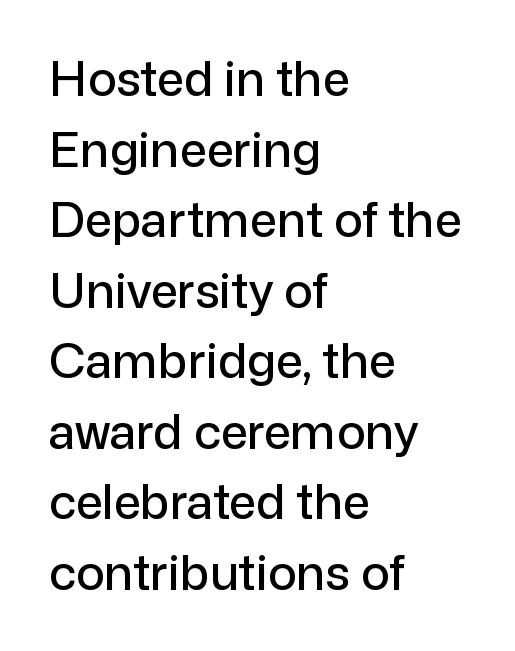
{"serif": "no", "italic": "no", "width": "normal", "stroke_contrast": "low", "x_height": "medium", "monospaced": "no", "underline": "no", "align": "left", "line_spacing": "normal", "line_spacing_ratio": 1.47, "letter_spacing": "normal", "letter_spacing_em": 0.0, "glyph_px": 48}
